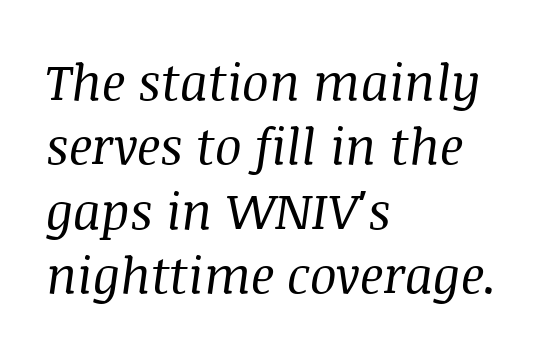
The image shows 50 px regular-weight serif type, italic (leaning right); set left-aligned, normal line spacing (1.29x), normal letter spacing, not underlined; medium stroke contrast and a large x-height.
